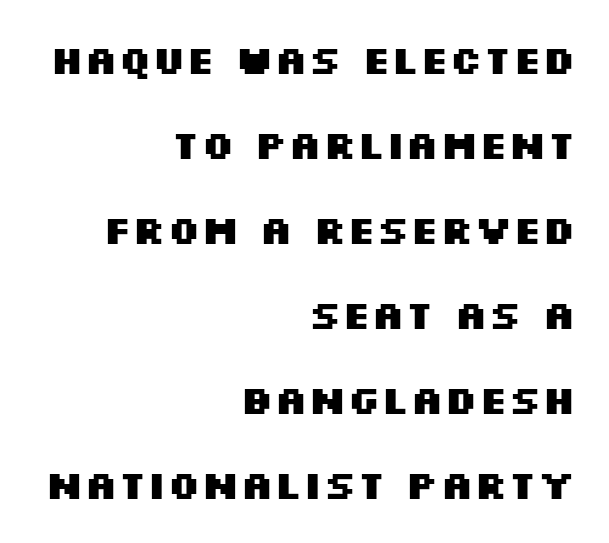
The image shows 39 px heavy, wide sans-serif type, upright; set right-aligned, loose line spacing (2.18x), normal letter spacing, not underlined; medium stroke contrast and a large x-height.
